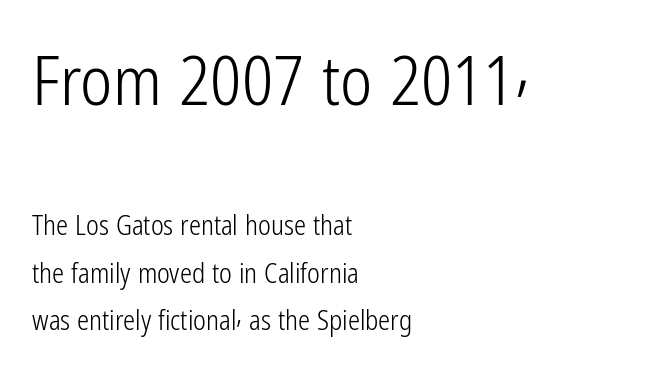
{"serif": "no", "italic": "no", "bold": "no", "weight": "light", "width": "condensed", "stroke_contrast": "low", "x_height": "medium", "monospaced": "no", "underline": "no", "align": "left", "line_spacing_ratio": 1.76, "letter_spacing": "normal", "letter_spacing_em": 0.0, "larger_block": "first", "size_ratio": 2.52, "glyph_px": 68}
